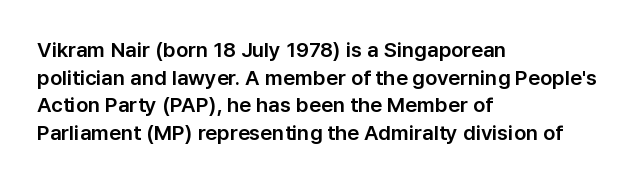
Q: Is the text italic (slanted)? A: No, it is upright.
Q: Is the text underlined? A: No.
Q: How is the paragraph aligned? A: Left-aligned.
Q: Is the spacing between letters normal or unusually wide? A: Normal.
Q: Is the spacing between lines tight, normal or loose? A: Normal.
